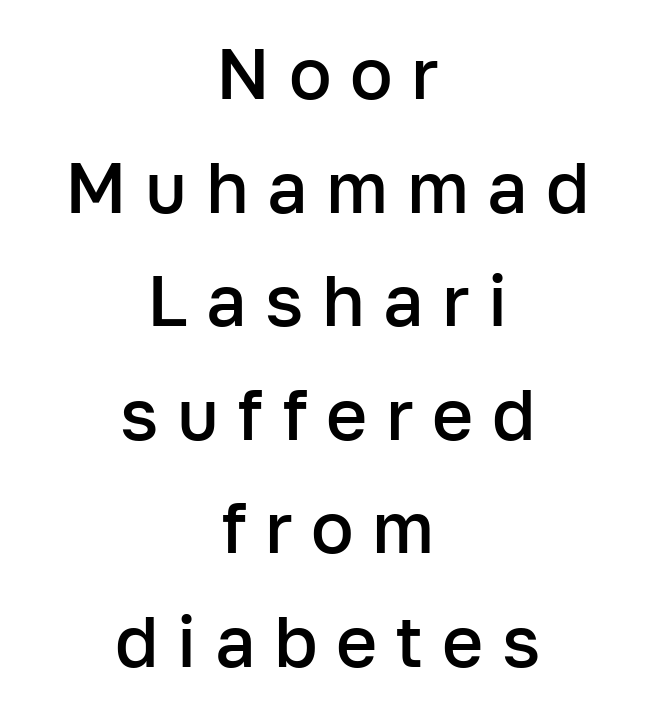
The image shows 71 px semibold sans-serif type, upright; set centered, normal line spacing (1.6x), unusually wide letter spacing (+0.26 em), not underlined; low stroke contrast and a medium x-height.
